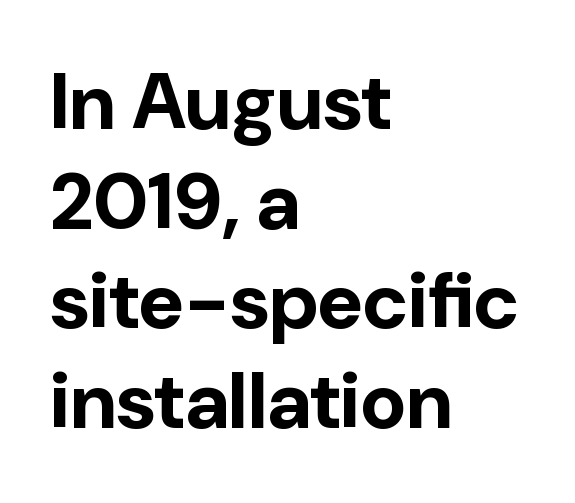
The image shows 79 px bold sans-serif type, upright; set left-aligned, normal line spacing (1.26x), normal letter spacing, not underlined; low stroke contrast and a medium x-height.
